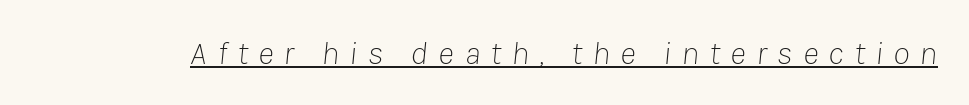
{"italic": "yes", "lean": "right", "slant_degrees": 8, "bold": "no", "weight": "thin", "width": "normal", "stroke_contrast": "low", "x_height": "medium", "monospaced": "no", "underline": "yes", "letter_spacing": "wide", "letter_spacing_em": 0.3, "glyph_px": 34}
